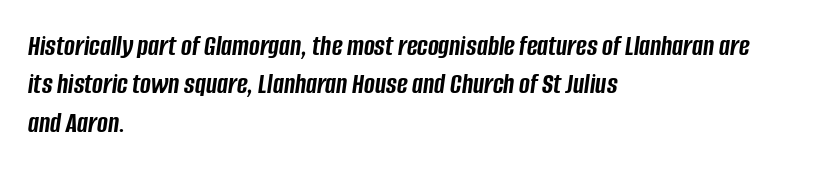
Q: Is the text bold? A: Yes.
Q: Is the text italic (slanted)? A: Yes, it leans right by about 8 degrees.
Q: Is the text underlined? A: No.
Q: How is the paragraph aligned? A: Left-aligned.
Q: Is the spacing between letters normal or unusually wide? A: Normal.
Q: Is the spacing between lines tight, normal or loose? A: Normal.
Q: Width (condensed, normal, or wide)? A: Condensed.
Q: Stroke contrast? A: Low.
Q: x-height? A: Large.
Q: Monospaced? A: No.
